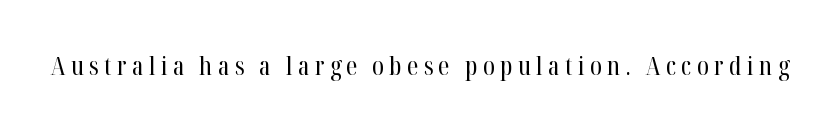
A typesetter would call this heavily tracked-out type. The lettering stays uniformly vertical, giving the passage a roman look. Each stroke keeps to a modest, everyday thickness or less. This rendering features lettering with no underline.
